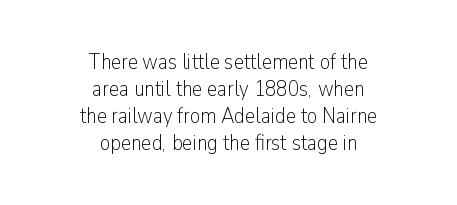
Q: Is the text bold? A: No.
Q: Is the text italic (slanted)? A: No, it is upright.
Q: Is the text underlined? A: No.
Q: How is the paragraph aligned? A: Centered.
Q: Is the spacing between letters normal or unusually wide? A: Normal.
